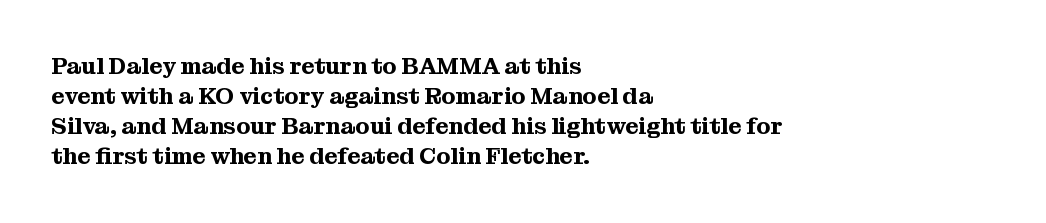
Q: Is the text italic (slanted)? A: No, it is upright.
Q: Is the text underlined? A: No.
Q: How is the paragraph aligned? A: Left-aligned.
Q: Is the spacing between letters normal or unusually wide? A: Normal.
Q: Is the spacing between lines tight, normal or loose? A: Normal.
